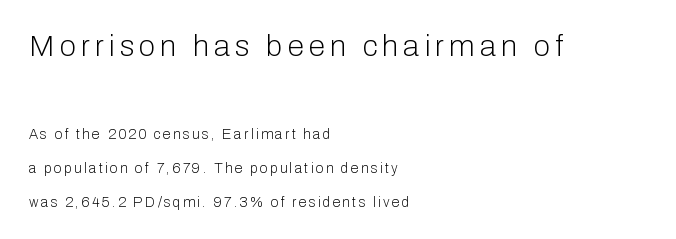
{"serif": "no", "italic": "no", "bold": "no", "weight": "light", "width": "normal", "stroke_contrast": "low", "x_height": "medium", "monospaced": "no", "underline": "no", "align": "left", "line_spacing": "loose", "line_spacing_ratio": 2.43, "larger_block": "first", "size_ratio": 2.14, "glyph_px": 30}
